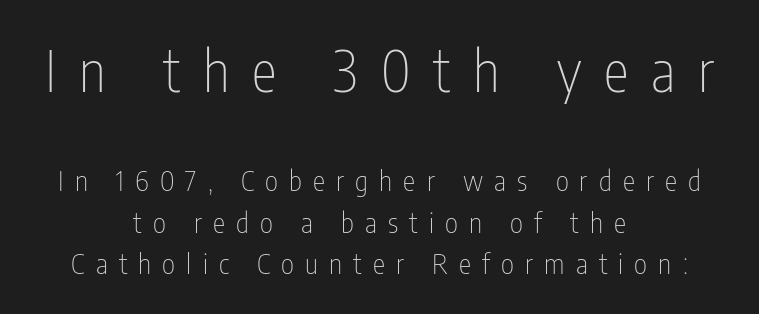
Q: Is the text bold? A: No.
Q: Is the text italic (slanted)? A: No, it is upright.
Q: Is the typeface a serif or a sans-serif typeface? A: Sans-serif.
Q: Is the text underlined? A: No.
Q: How is the paragraph aligned? A: Centered.
Q: Is the spacing between letters normal or unusually wide? A: Unusually wide.
Q: Is the spacing between lines tight, normal or loose? A: Normal.
Q: Which block of text is set in a larger size, the first (top) or the second (bottom)? A: The first (top) one.
Q: Width (condensed, normal, or wide)? A: Condensed.
Q: Stroke contrast? A: Low.
Q: x-height? A: Medium.
Q: Monospaced? A: No.
